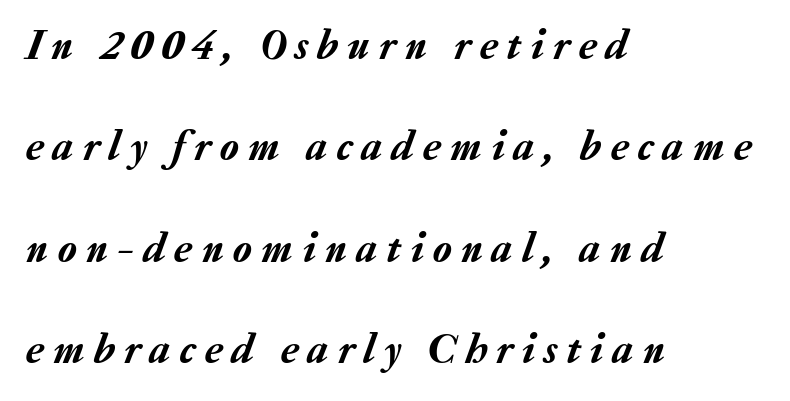
Q: Is the text italic (slanted)? A: Yes, it leans right by about 20 degrees.
Q: Is the text underlined? A: No.
Q: How is the paragraph aligned? A: Left-aligned.
Q: Is the spacing between letters normal or unusually wide? A: Unusually wide.
Q: Is the spacing between lines tight, normal or loose? A: Loose.
Q: Width (condensed, normal, or wide)? A: Normal.
Q: Stroke contrast? A: Low.
Q: x-height? A: Medium.
Q: Monospaced? A: No.
